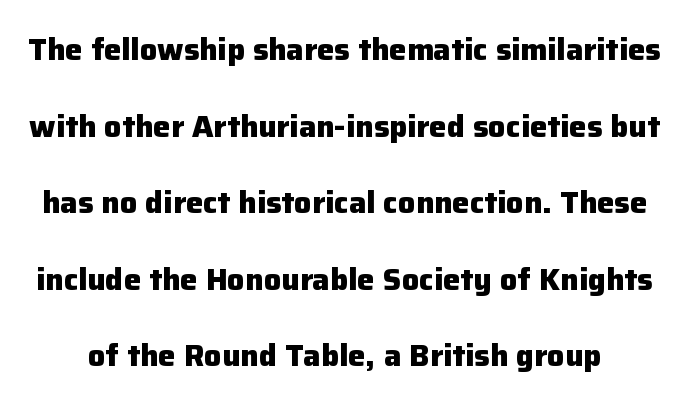
Regarding leading, the lines here are spaced well apart. The face used here has the dense, thick strokes of a bold. In terms of posture, this sample is upright. The letters advance in unequal steps, a hallmark of proportional type. The strip under each line holds only bare page. Characters follow at the spacing the type designer built in.
